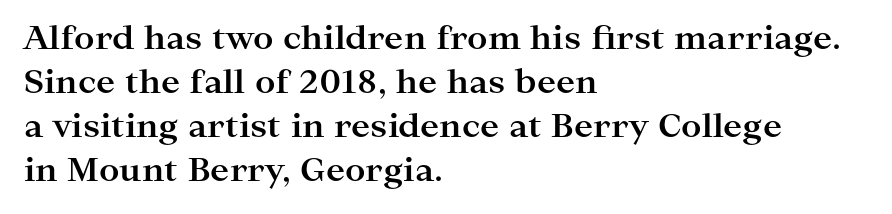
The image shows 32 px bold, wide serif type, upright; set left-aligned, normal line spacing (1.38x), normal letter spacing, not underlined; high stroke contrast and a medium x-height.
